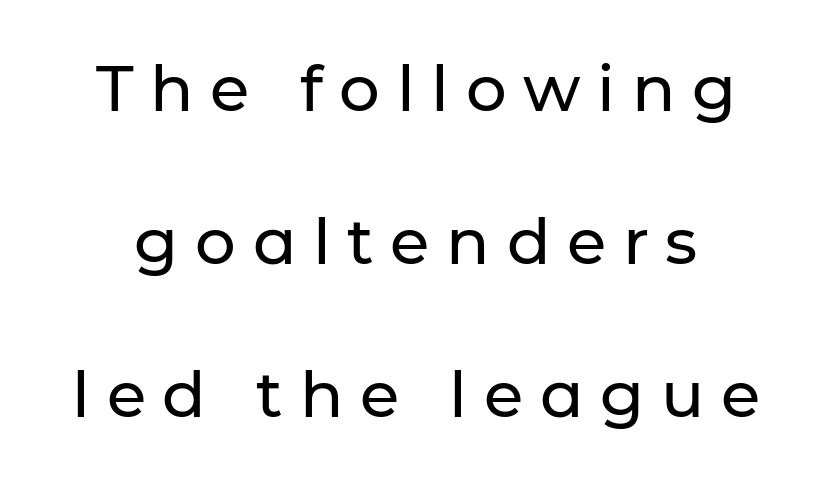
The image shows 64 px sans-serif type, upright; set loose line spacing (2.39x), unusually wide letter spacing (+0.26 em), not underlined; low stroke contrast and a medium x-height.
